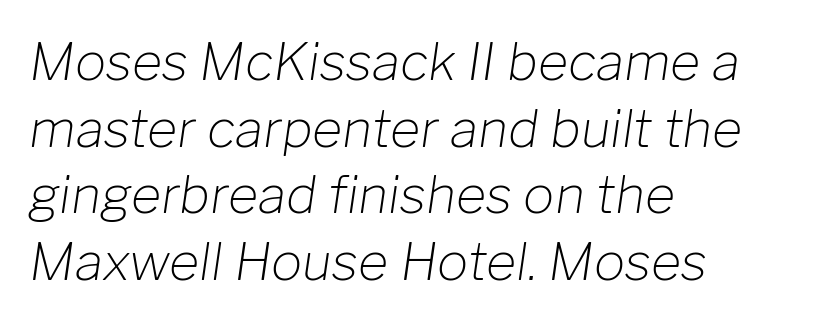
Is the block centered? No — it sits flush against the left margin. This block has exactly the height ordinary leading produces. The face used here is rendered with its standard letterfit. Character widths vary here, with narrow letters taking less room than wide ones.
